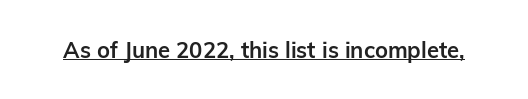
{"italic": "no", "bold": "yes", "underline": "yes", "letter_spacing": "normal", "letter_spacing_em": 0.0, "glyph_px": 22}
